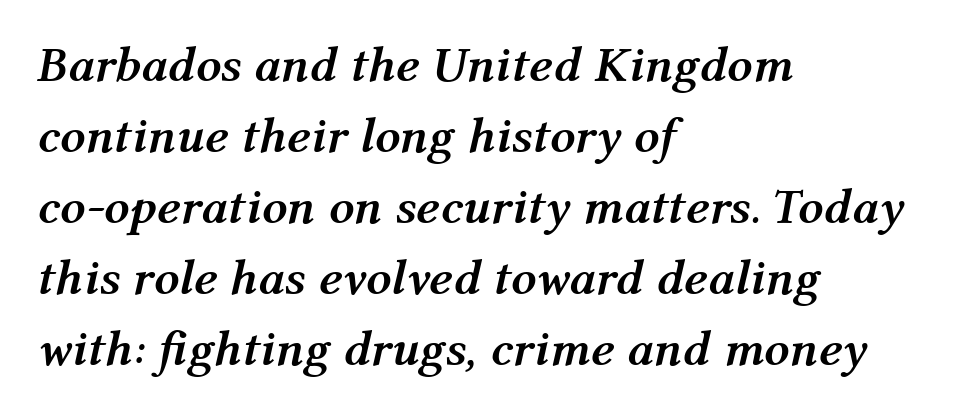
Q: Is the text bold? A: Yes.
Q: Is the text italic (slanted)? A: Yes, it leans right by about 12 degrees.
Q: Is the text underlined? A: No.
Q: How is the paragraph aligned? A: Left-aligned.
Q: Is the spacing between letters normal or unusually wide? A: Normal.
Q: Is the spacing between lines tight, normal or loose? A: Normal.
Q: Width (condensed, normal, or wide)? A: Normal.
Q: Stroke contrast? A: Medium.
Q: x-height? A: Medium.
Q: Monospaced? A: No.
